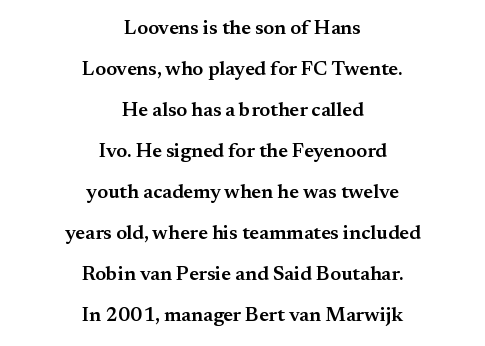
Q: Is the text bold? A: Semi-bold.
Q: Is the text italic (slanted)? A: No, it is upright.
Q: Is the text underlined? A: No.
Q: How is the paragraph aligned? A: Centered.
Q: Is the spacing between letters normal or unusually wide? A: Normal.
Q: Is the spacing between lines tight, normal or loose? A: Loose.
